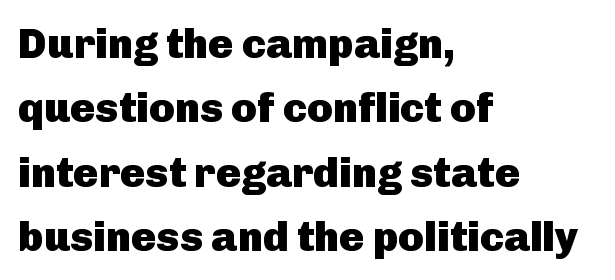
This sample keeps an unexceptional amount of space between lines. Where is the straight margin? On the left. Compared with typical body copy, the letter spacing here is the same. The face used here has the dense, thick strokes of a bold. No italicization has been applied; the sample stays upright.
